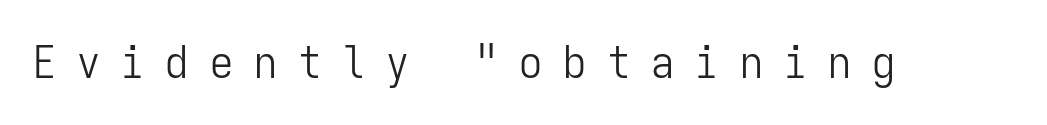
The rendering uses typewriter-style spacing with identical character cells. Students, note that the glyphs here are deliberately spaced far apart. Unlike a traditional serif, this face leaves its strokes unadorned. No letter is thick-stroked: the sample isn't bold.
